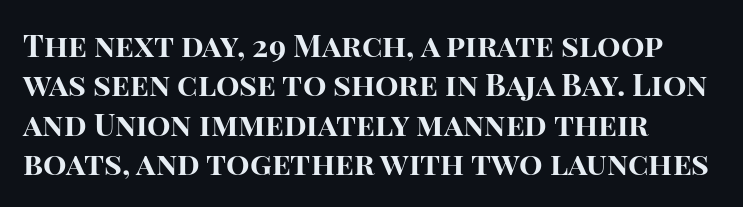
{"serif": "no", "italic": "no", "bold": "yes", "weight": "bold", "width": "normal", "stroke_contrast": "high", "x_height": "large", "monospaced": "no", "underline": "no", "align": "left", "line_spacing": "normal", "line_spacing_ratio": 1.27, "letter_spacing": "normal", "letter_spacing_em": 0.0, "glyph_px": 31}
